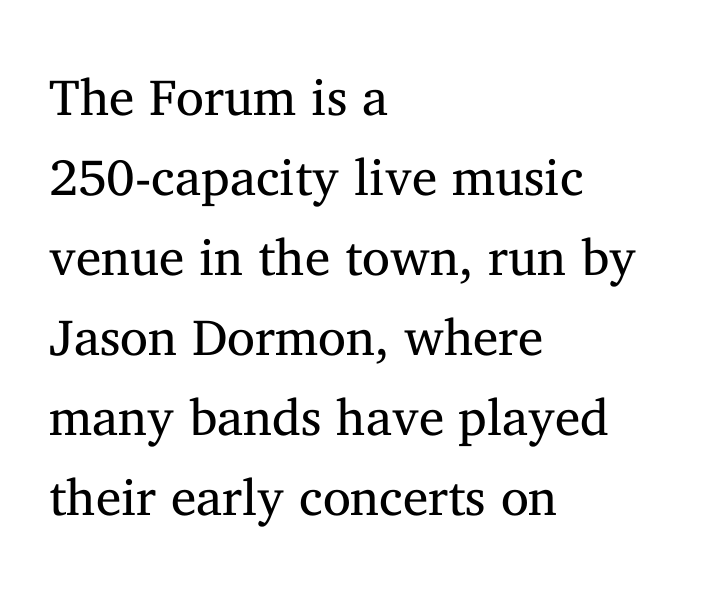
The baseline area is clear. Students, note that the glyphs here touch the page at normal intervals. Is this a fixed-width face? No — the glyphs have proportional, varying widths. Upright lettering throughout. Caption: multi-line text, flush left, ragged right. This reads as an unemphasized weight, regular at the heaviest.
